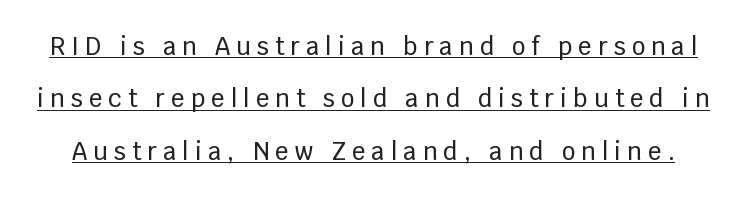
{"italic": "no", "underline": "yes", "line_spacing": "loose", "line_spacing_ratio": 2.18, "letter_spacing": "wide", "letter_spacing_em": 0.25, "glyph_px": 24}
